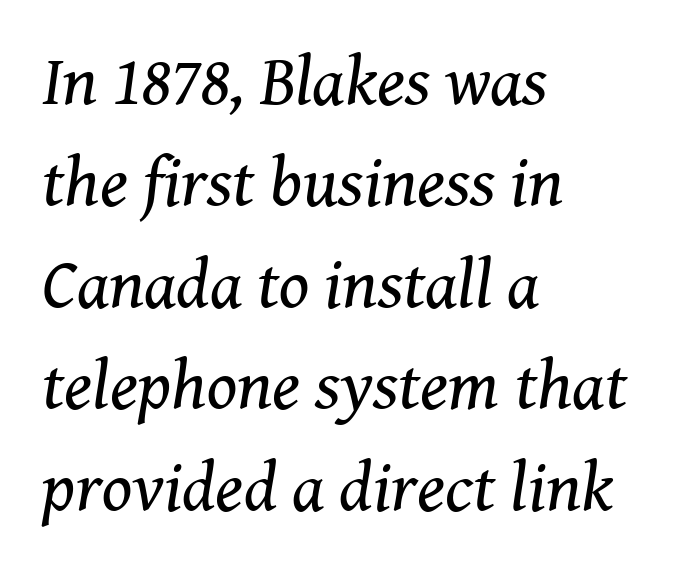
The image shows 70 px regular-weight serif type, italic (leaning right); set left-aligned, normal line spacing (1.45x), normal letter spacing, not underlined; medium stroke contrast and a medium x-height.
